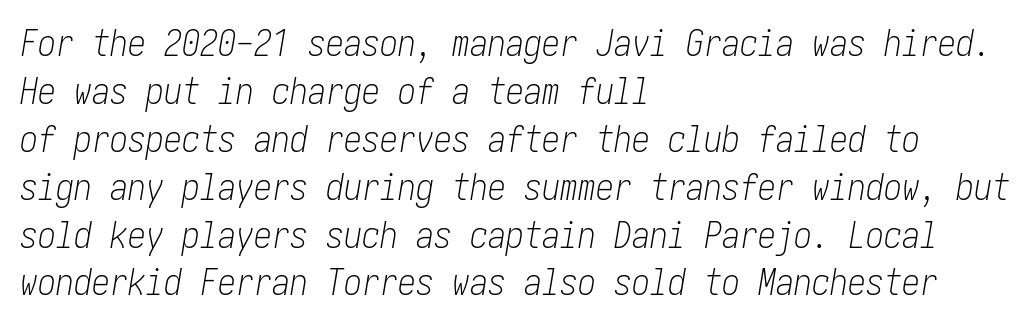
The image shows 36 px light, condensed type, italic (leaning right); set left-aligned, normal line spacing (1.33x), normal letter spacing, not underlined; low stroke contrast and a medium x-height.
